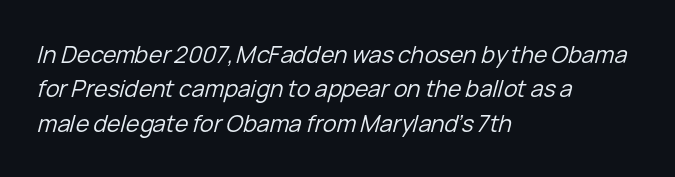
The image shows 23 px text type, italic (leaning right); set left-aligned, normal line spacing (1.49x), normal letter spacing, not underlined.
